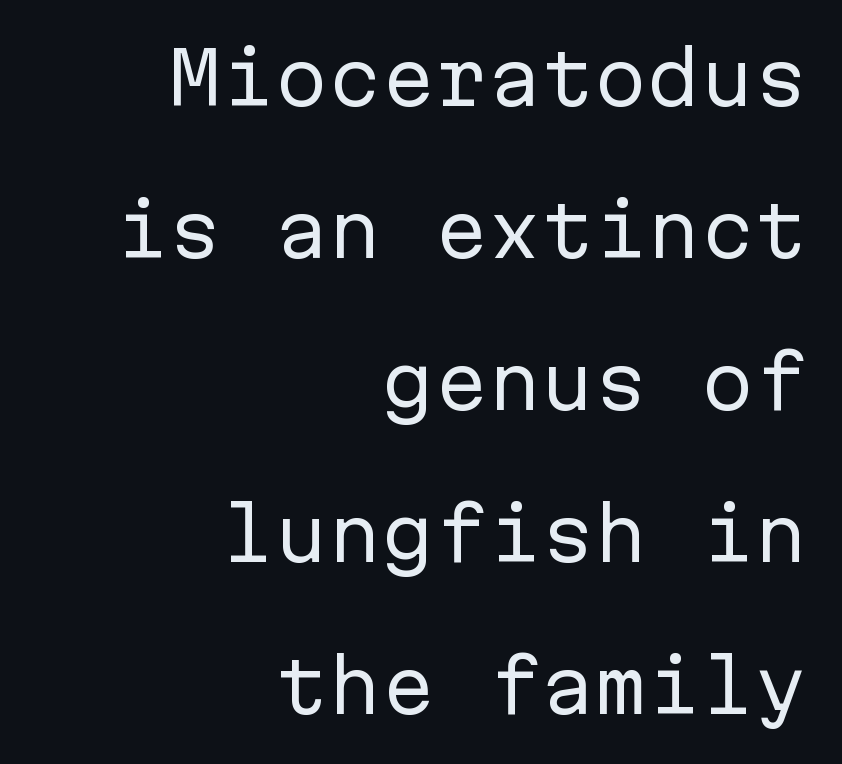
Q: Is the text bold? A: No.
Q: Is the text italic (slanted)? A: No, it is upright.
Q: Is the typeface a serif or a sans-serif typeface? A: Sans-serif.
Q: Is the text underlined? A: No.
Q: How is the paragraph aligned? A: Right-aligned.
Q: Is the spacing between letters normal or unusually wide? A: Normal.
Q: Is the spacing between lines tight, normal or loose? A: Loose.
Q: Width (condensed, normal, or wide)? A: Normal.
Q: Stroke contrast? A: Low.
Q: x-height? A: Medium.
Q: Monospaced? A: Yes.
